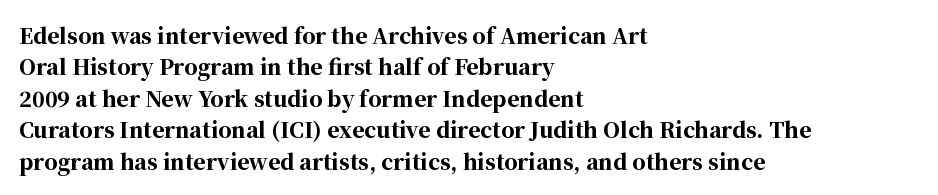
Set as a true bold cut, around the 700 mark. You can tell it's not italic because the verticals are truly vertical. Horizontally, the lines are justified to the leading edge only. Evenly set lines give the paragraph a standard silhouette. Just letters on the line, the space beneath them empty. Compared with typical body copy, the letter spacing here is the same.
